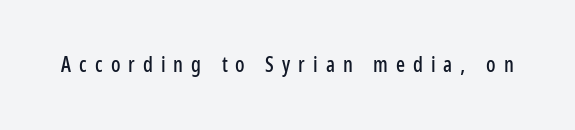
{"italic": "no", "underline": "no", "letter_spacing": "wide", "letter_spacing_em": 0.38, "glyph_px": 21}
